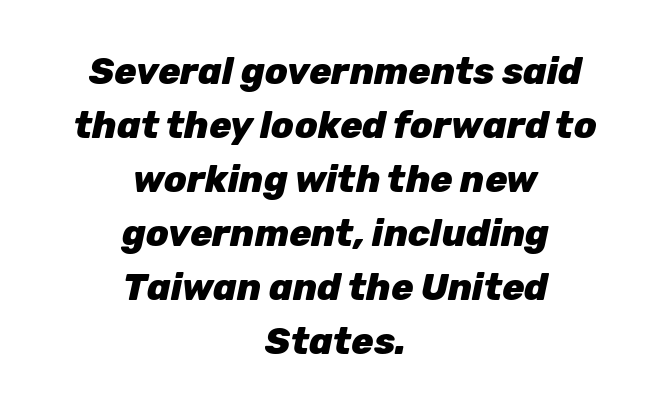
Bare-footed words on every line. In terms of posture, this sample is oblique. Notice how the passage keeps no hard edge, just a central spine. Line spacing here is normal.
